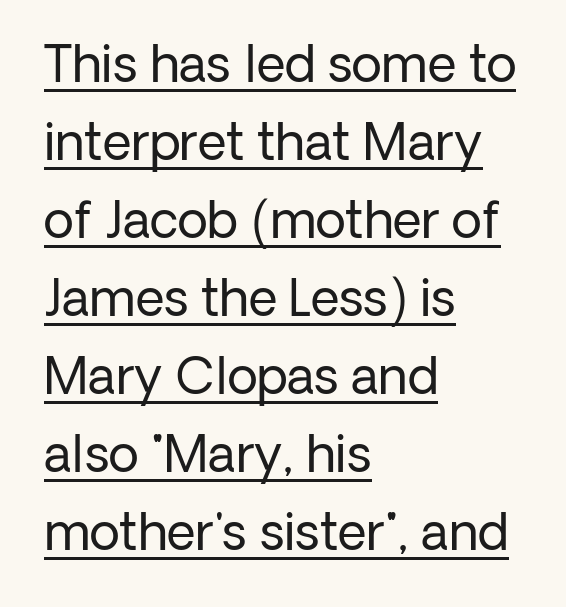
Q: Is the text bold? A: No.
Q: Is the text italic (slanted)? A: No, it is upright.
Q: Is the typeface a serif or a sans-serif typeface? A: Sans-serif.
Q: Is the text underlined? A: Yes.
Q: How is the paragraph aligned? A: Left-aligned.
Q: Is the spacing between letters normal or unusually wide? A: Normal.
Q: Is the spacing between lines tight, normal or loose? A: Normal.
Q: Width (condensed, normal, or wide)? A: Normal.
Q: Stroke contrast? A: Low.
Q: x-height? A: Medium.
Q: Monospaced? A: No.
